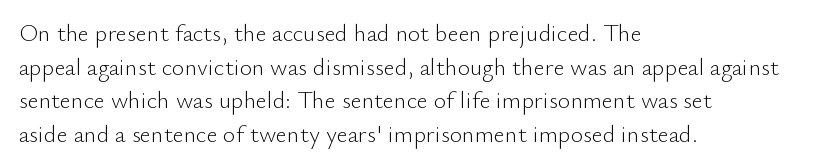
{"italic": "no", "bold": "no", "underline": "no", "align": "left", "line_spacing": "normal", "line_spacing_ratio": 1.4, "letter_spacing": "normal", "letter_spacing_em": 0.0, "glyph_px": 24}
